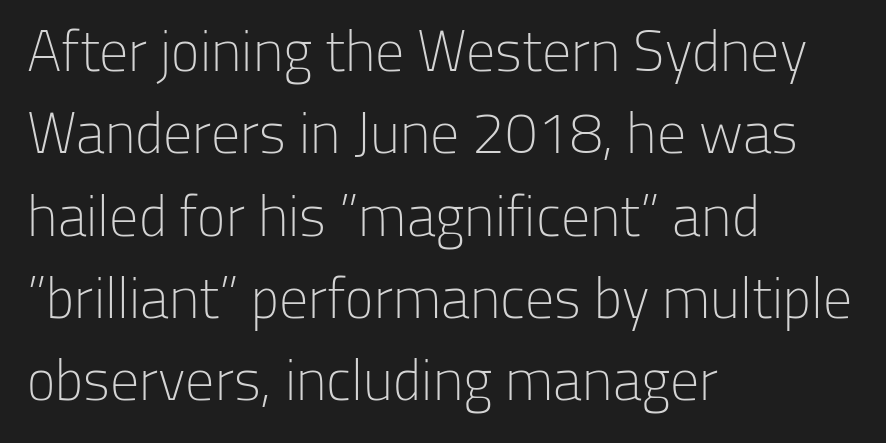
The image shows 58 px light sans-serif type, upright; set left-aligned, normal line spacing (1.42x), normal letter spacing, not underlined; low stroke contrast and a medium x-height.
